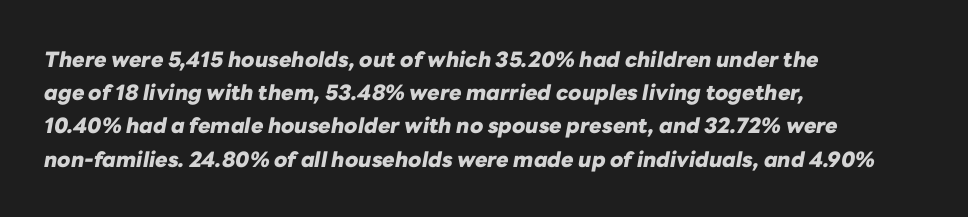
Notice how descenders clear the ascenders below comfortably — that's standard leading. Caption: standard tracking, unaltered. Each line starts at the same left margin while the right side varies. Compared with ordinary roman type, these characters are visibly tilted. Chunky letters — that's bold for sure.
